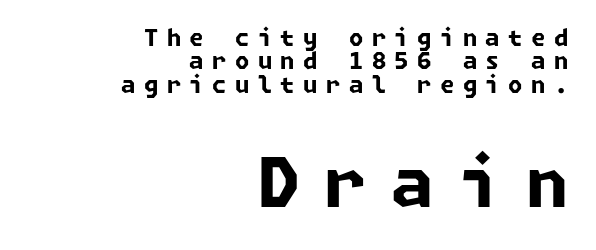
Q: Is the text bold? A: Yes.
Q: Is the typeface a serif or a sans-serif typeface? A: Sans-serif.
Q: Is the text underlined? A: No.
Q: How is the paragraph aligned? A: Right-aligned.
Q: Is the spacing between letters normal or unusually wide? A: Unusually wide.
Q: Is the spacing between lines tight, normal or loose? A: Tight.
Q: Which block of text is set in a larger size, the first (top) or the second (bottom)? A: The second (bottom) one.
Q: Width (condensed, normal, or wide)? A: Normal.
Q: Stroke contrast? A: Low.
Q: x-height? A: Medium.
